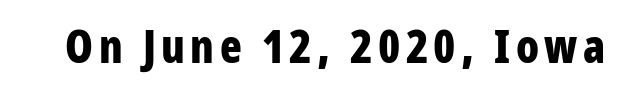
{"serif": "no", "italic": "no", "bold": "yes", "weight": "bold", "width": "condensed", "stroke_contrast": "low", "x_height": "large", "monospaced": "no", "underline": "no", "glyph_px": 45}
